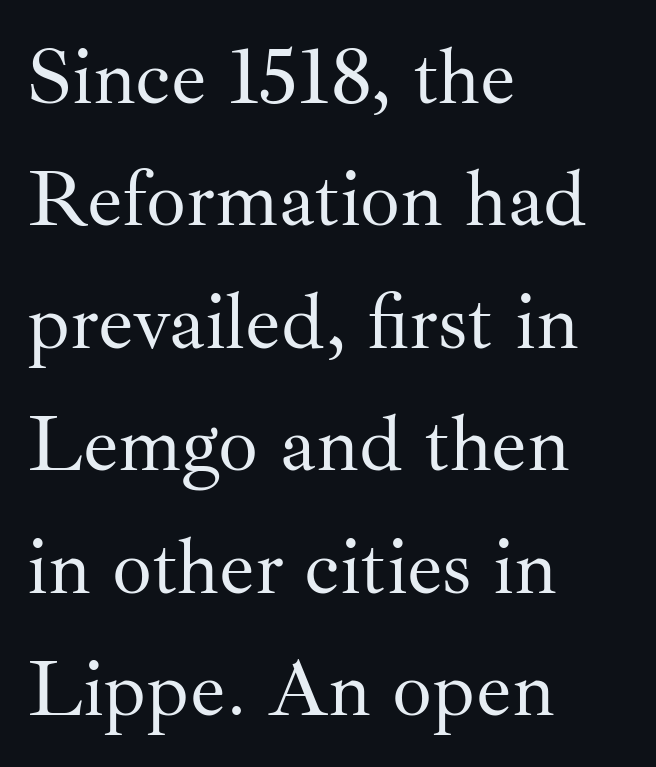
{"serif": "yes", "italic": "no", "bold": "no", "weight": "regular", "width": "normal", "stroke_contrast": "medium", "x_height": "small", "monospaced": "no", "underline": "no", "align": "left", "line_spacing": "normal", "line_spacing_ratio": 1.55, "letter_spacing": "normal", "letter_spacing_em": 0.0, "glyph_px": 79}
